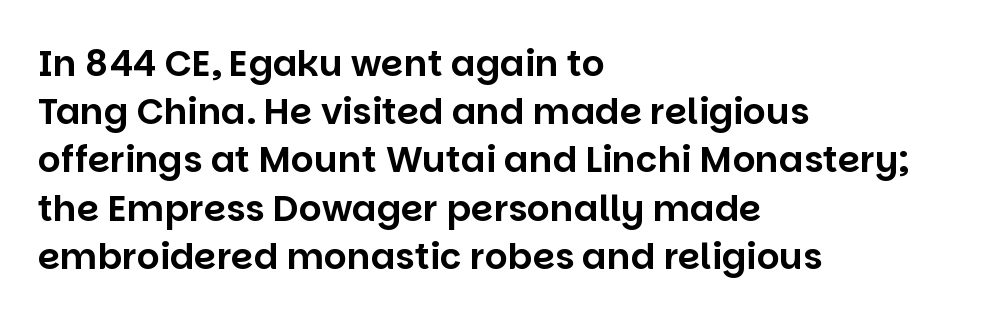
Q: Is the text italic (slanted)? A: No, it is upright.
Q: Is the typeface a serif or a sans-serif typeface? A: Sans-serif.
Q: Is the text underlined? A: No.
Q: How is the paragraph aligned? A: Left-aligned.
Q: Is the spacing between letters normal or unusually wide? A: Normal.
Q: Is the spacing between lines tight, normal or loose? A: Normal.
Q: Width (condensed, normal, or wide)? A: Normal.
Q: Stroke contrast? A: Low.
Q: x-height? A: Large.
Q: Monospaced? A: No.
